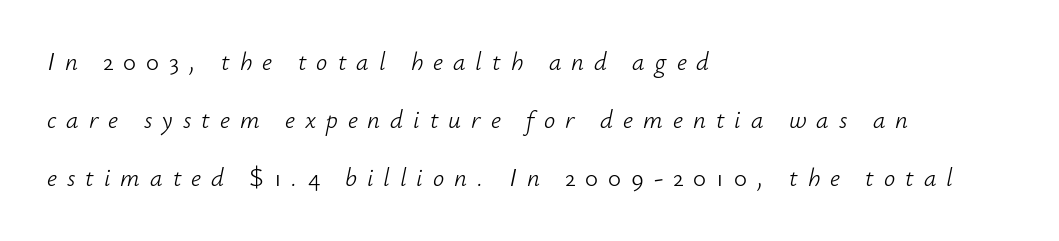
The lettering tilts uniformly, giving the passage an italic look. This block would shrink considerably if given ordinary leading; it's expanded now. Is the stroke heavy? The answer is a plain regular-or-lighter. Which margin do the lines hug? The left one — the right edge is uneven.
